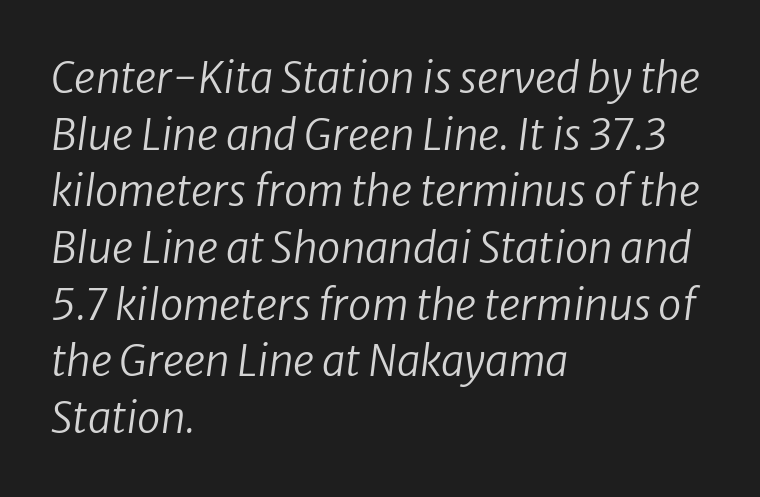
Think of a printed novel: that variable character pitch is what you see here. Just letters on the line, the space beneath them empty. Is this a heavy cut? Hardly; it is regular or lighter. Casual observation: everything's shoved over to the left.
